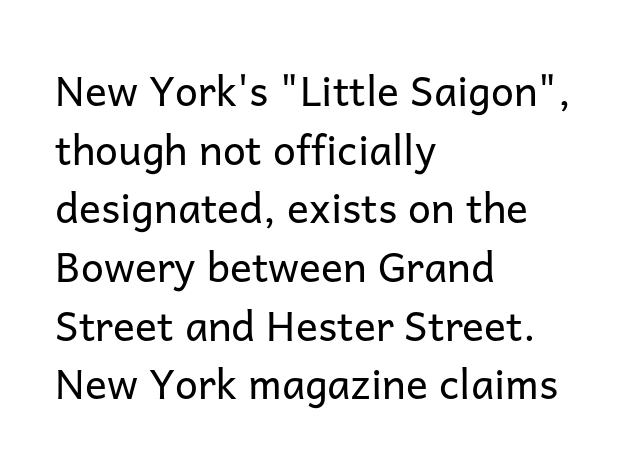
{"serif": "no", "italic": "no", "bold": "no", "weight": "regular", "width": "normal", "stroke_contrast": "low", "x_height": "medium", "monospaced": "no", "underline": "no", "align": "left", "line_spacing": "normal", "line_spacing_ratio": 1.43, "letter_spacing": "normal", "letter_spacing_em": 0.0, "glyph_px": 41}
